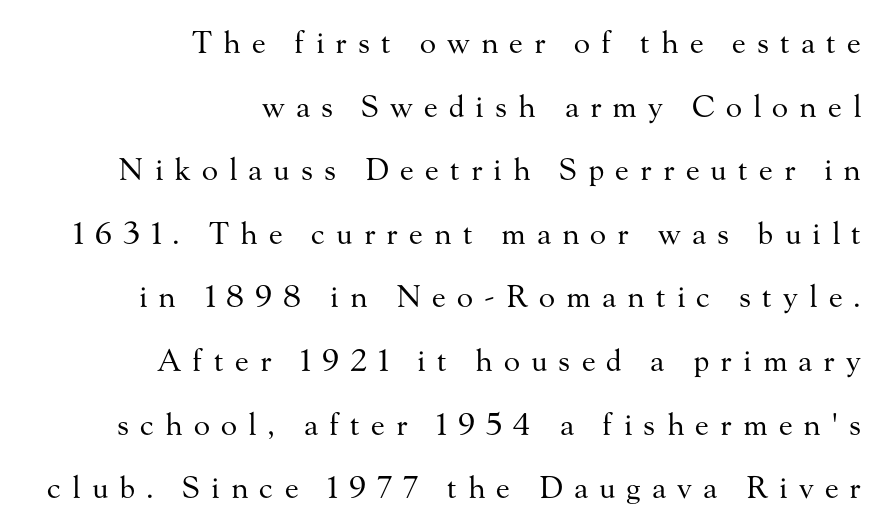
The image shows 30 px regular-weight serif type, upright; set right-aligned, loose line spacing (2.12x), unusually wide letter spacing (+0.37 em), not underlined; medium stroke contrast and a small x-height.
